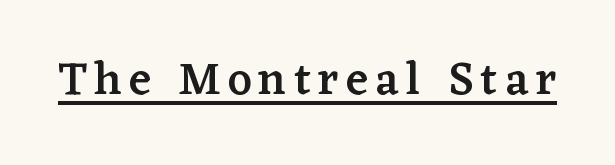
{"serif": "yes", "italic": "no", "bold": "semi", "weight": "semibold", "width": "normal", "stroke_contrast": "low", "x_height": "medium", "monospaced": "no", "underline": "yes", "glyph_px": 46}
